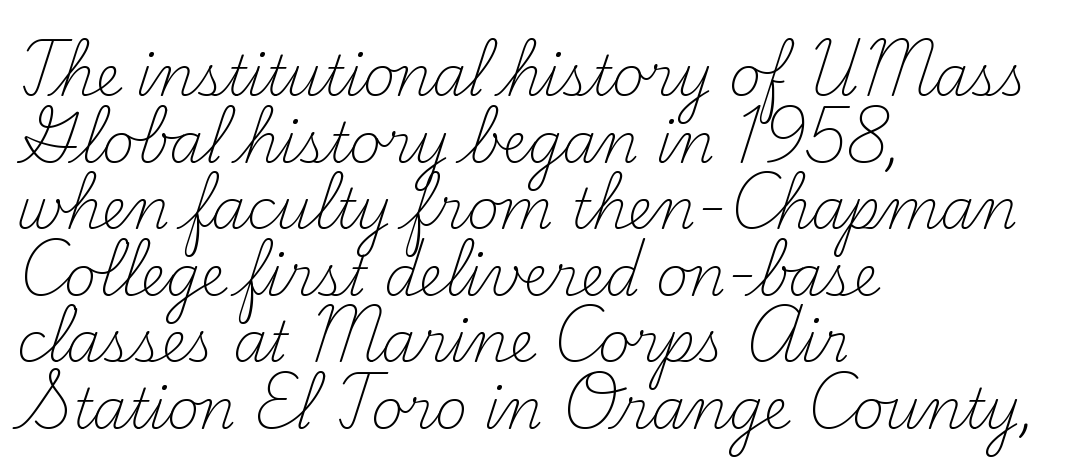
{"bold": "no", "weight": "light", "width": "normal", "stroke_contrast": "medium", "x_height": "small", "monospaced": "no", "underline": "no", "align": "left", "line_spacing_ratio": 1.21, "letter_spacing": "normal", "letter_spacing_em": 0.0, "glyph_px": 55}
